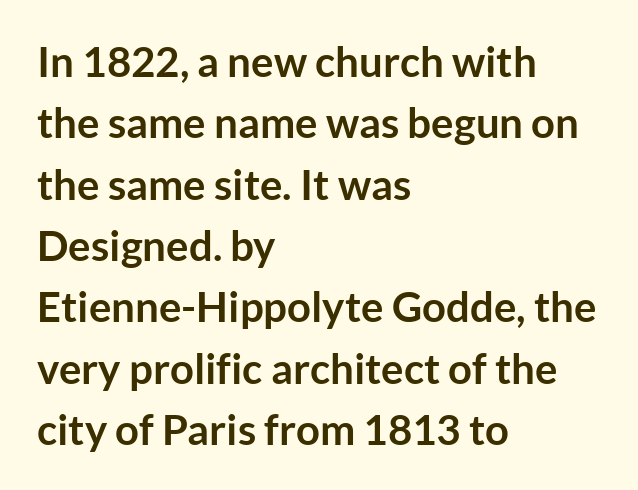
{"serif": "no", "italic": "no", "bold": "yes", "weight": "semibold", "width": "normal", "stroke_contrast": "low", "x_height": "medium", "monospaced": "no", "underline": "no", "align": "left", "line_spacing": "normal", "line_spacing_ratio": 1.46, "letter_spacing": "normal", "letter_spacing_em": 0.0, "glyph_px": 42}
